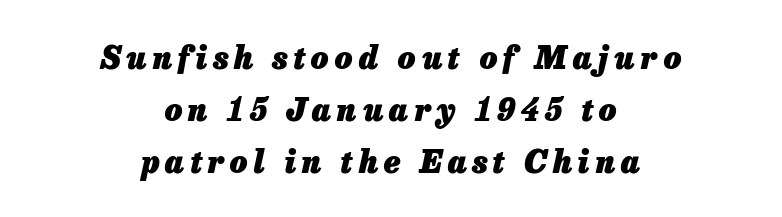
The vertical gap from one line to the next is medium. Only glyphs here, with clear space below each row. On the weight axis this lands at bold, roughly 700. This rendering uses center alignment, leaving both contours irregular but symmetric. Every character sits at an angle, as italics do.
